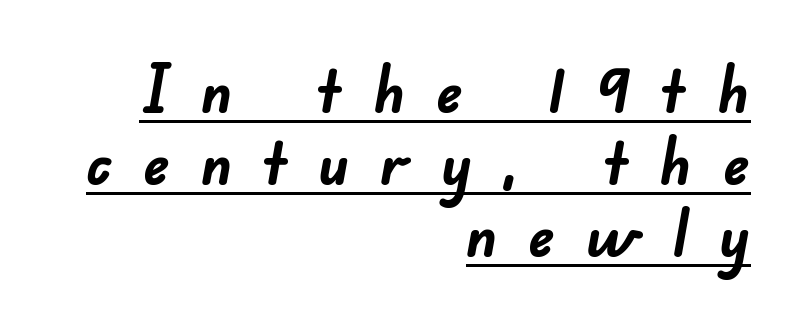
The image shows 66 px semibold sans-serif type; set right-aligned, tight line spacing (1.09x), unusually wide letter spacing (+0.46 em), underlined; low stroke contrast and a small x-height.
